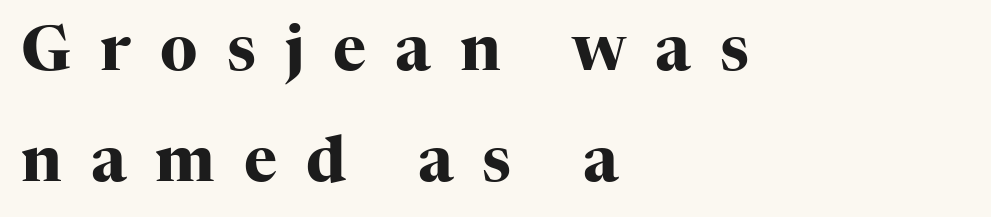
{"serif": "yes", "italic": "no", "bold": "yes", "weight": "heavy", "width": "normal", "stroke_contrast": "high", "x_height": "medium", "monospaced": "no", "underline": "no", "align": "left", "line_spacing_ratio": 1.76, "letter_spacing": "wide", "letter_spacing_em": 0.46, "glyph_px": 63}
